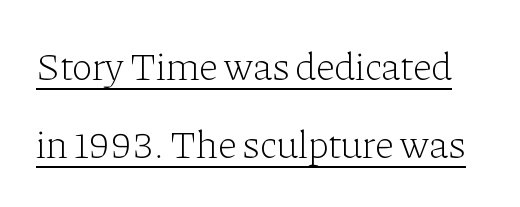
Q: Is the text bold? A: No.
Q: Is the text italic (slanted)? A: No, it is upright.
Q: Is the typeface a serif or a sans-serif typeface? A: Serif.
Q: Is the text underlined? A: Yes.
Q: Is the spacing between letters normal or unusually wide? A: Normal.
Q: Is the spacing between lines tight, normal or loose? A: Loose.
Q: Width (condensed, normal, or wide)? A: Normal.
Q: Stroke contrast? A: Low.
Q: x-height? A: Medium.
Q: Monospaced? A: No.
